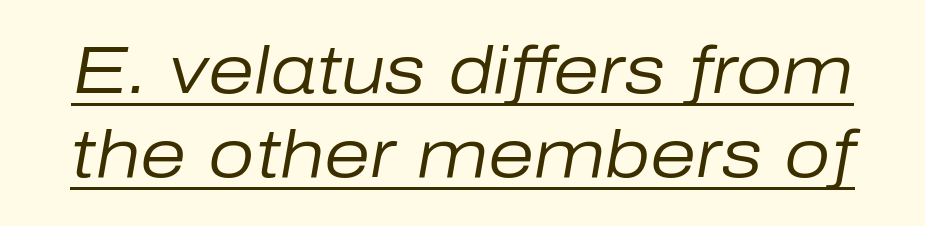
{"italic": "yes", "lean": "right", "slant_degrees": 10, "bold": "no", "weight": "regular", "width": "normal", "stroke_contrast": "low", "x_height": "medium", "monospaced": "no", "underline": "yes", "line_spacing": "normal", "line_spacing_ratio": 1.27, "letter_spacing": "normal", "letter_spacing_em": 0.0, "glyph_px": 66}
